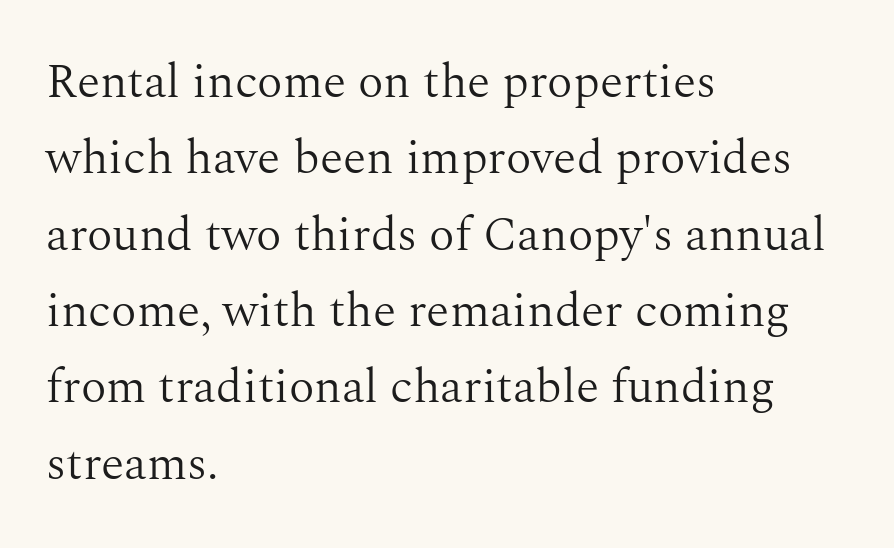
Baseline-to-baseline distance is the conventional proportion of letter height. Note: serifs present on the glyphs. Does the copy run flush right? No — it runs flush left. Stroke mass is kept to a normal reading level or below. Posture: straight, roman, zero tilt.
